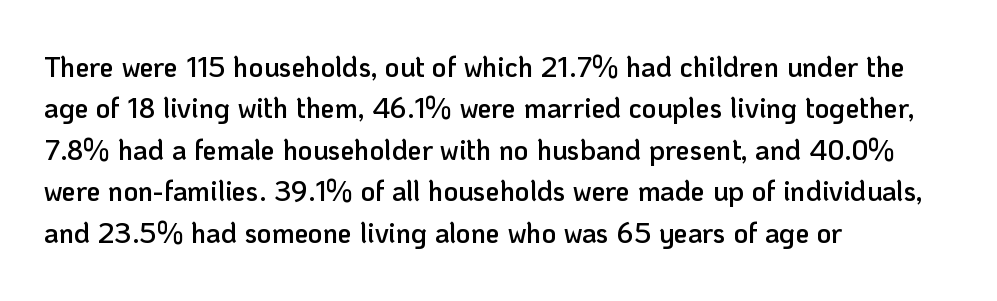
You could call the tracking neutral — neither tight nor loose. The strokes are fattened partway — semibold, not bold. Serifs: no, the terminals of the letterforms are clean. The words here are not underlined. Every row of glyphs begins at an identical x-position on the left.
